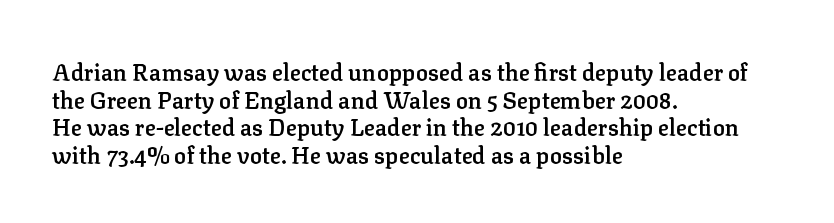
Q: Is the text bold? A: Semi-bold.
Q: Is the text italic (slanted)? A: No, it is upright.
Q: Is the text underlined? A: No.
Q: How is the paragraph aligned? A: Left-aligned.
Q: Is the spacing between letters normal or unusually wide? A: Normal.
